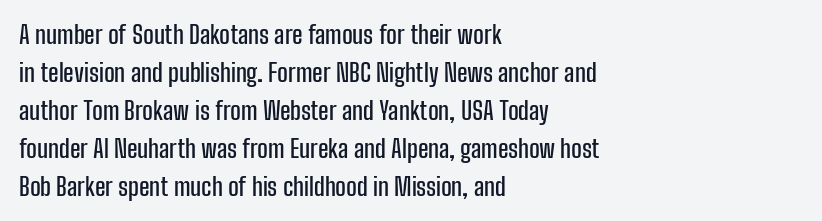
The image shows 25 px text type, upright; set left-aligned, normal line spacing (1.52x), normal letter spacing, not underlined.
